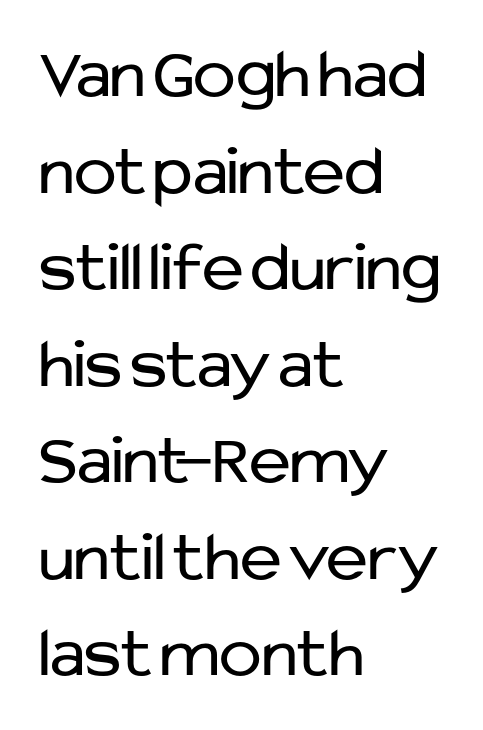
{"serif": "no", "italic": "no", "bold": "no", "weight": "regular", "width": "normal", "stroke_contrast": "low", "x_height": "medium", "monospaced": "no", "underline": "no", "align": "left", "line_spacing": "normal", "line_spacing_ratio": 1.36, "letter_spacing": "normal", "letter_spacing_em": 0.0, "glyph_px": 71}
